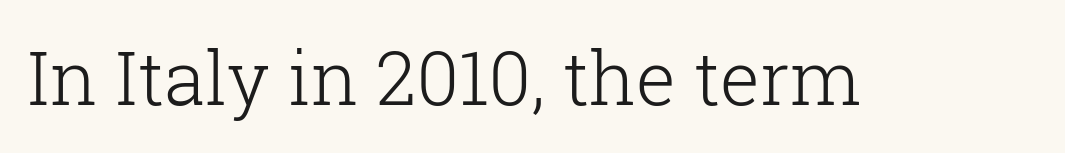
{"serif": "yes", "italic": "no", "bold": "no", "weight": "light", "width": "normal", "stroke_contrast": "low", "x_height": "medium", "monospaced": "no", "underline": "no", "letter_spacing": "normal", "letter_spacing_em": 0.0, "glyph_px": 74}
